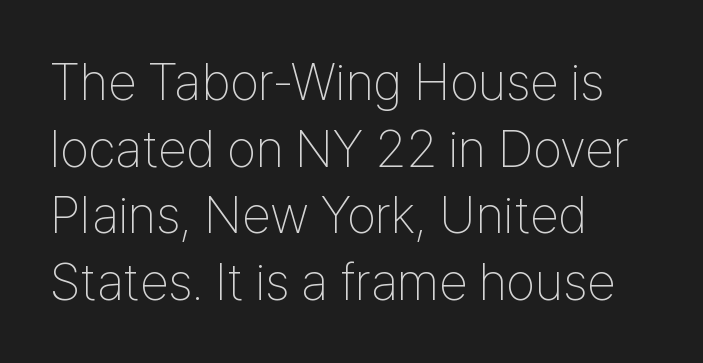
The image shows 52 px thin, condensed sans-serif type, upright; set left-aligned, normal line spacing (1.28x), normal letter spacing, not underlined; low stroke contrast and a medium x-height.
